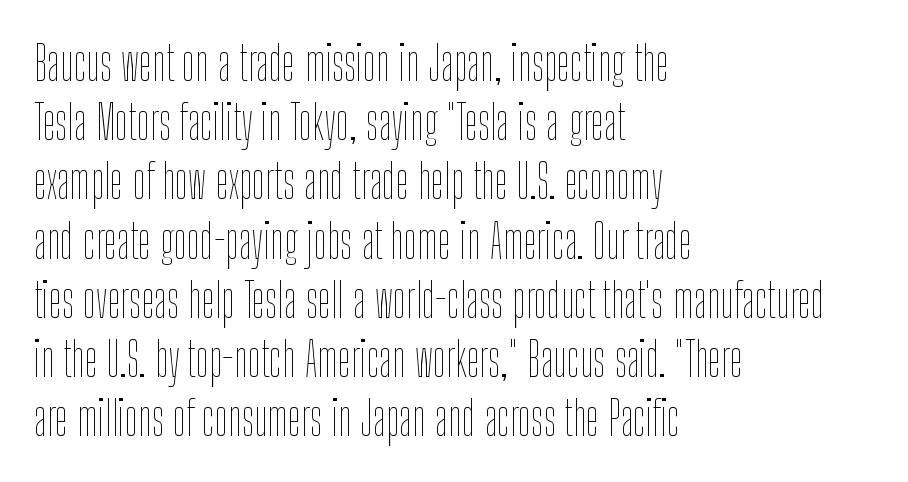
Q: Is the text bold? A: No.
Q: Is the text italic (slanted)? A: No, it is upright.
Q: Is the text underlined? A: No.
Q: How is the paragraph aligned? A: Left-aligned.
Q: Is the spacing between letters normal or unusually wide? A: Normal.
Q: Is the spacing between lines tight, normal or loose? A: Normal.
Q: Width (condensed, normal, or wide)? A: Condensed.
Q: Stroke contrast? A: Low.
Q: x-height? A: Medium.
Q: Monospaced? A: No.
